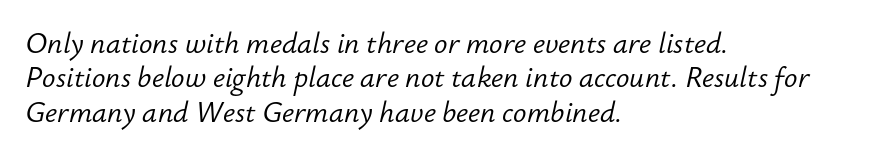
Q: Is the text bold? A: No.
Q: Is the text italic (slanted)? A: Yes, it leans right by about 12 degrees.
Q: Is the text underlined? A: No.
Q: How is the paragraph aligned? A: Left-aligned.
Q: Is the spacing between letters normal or unusually wide? A: Normal.
Q: Width (condensed, normal, or wide)? A: Normal.
Q: Stroke contrast? A: Low.
Q: x-height? A: Small.
Q: Monospaced? A: No.
